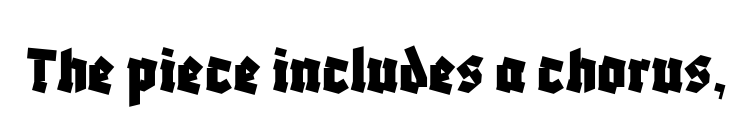
A roman cut, with each character standing at attention. How are the letters spaced? Ordinarily, with no added tracking. This rendering employs a face without finishing strokes, i.e., a sans-serif. Do the characters align in a grid? No, the font is proportional.
